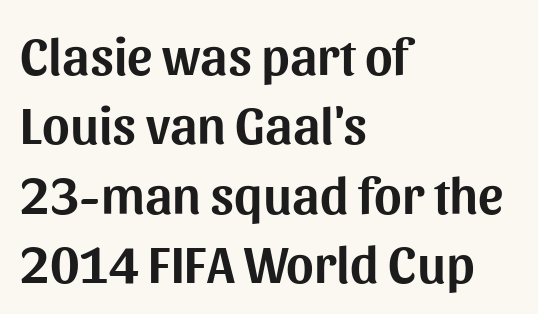
{"serif": "no", "italic": "no", "width": "normal", "stroke_contrast": "medium", "x_height": "medium", "monospaced": "no", "underline": "no", "align": "left", "line_spacing": "normal", "line_spacing_ratio": 1.31, "letter_spacing": "normal", "letter_spacing_em": 0.0, "glyph_px": 53}
